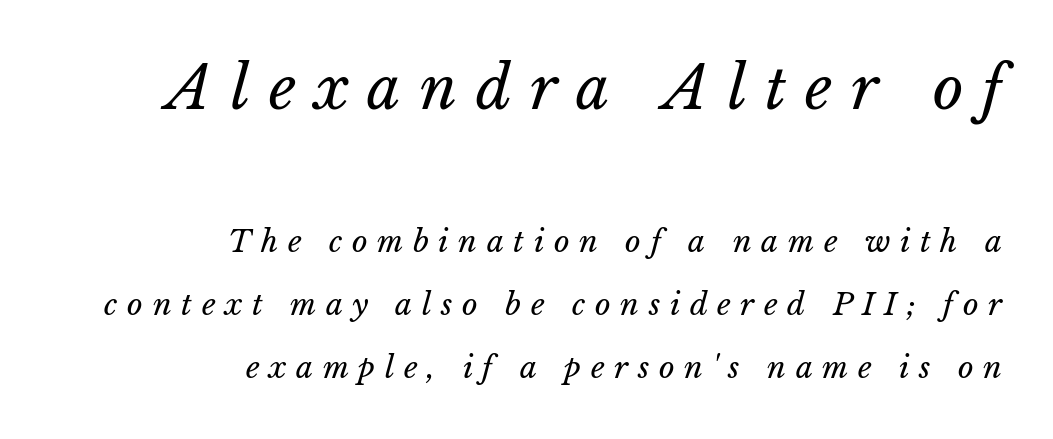
The image shows 59 px regular-weight type, italic (leaning right); set right-aligned, loose line spacing (2.1x), unusually wide letter spacing (+0.32 em), not underlined; the first (top) block is 1.97x larger; low stroke contrast and a medium x-height.
